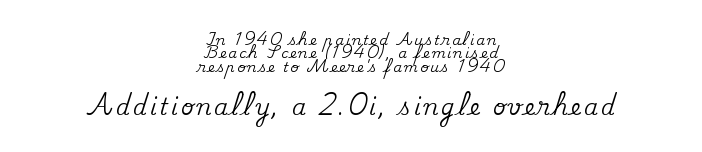
Lines of text with bare space underneath. Note: smaller setting up top, larger setting below. These lines are centered, leaving both edges ragged. Line spacing here is tight.
